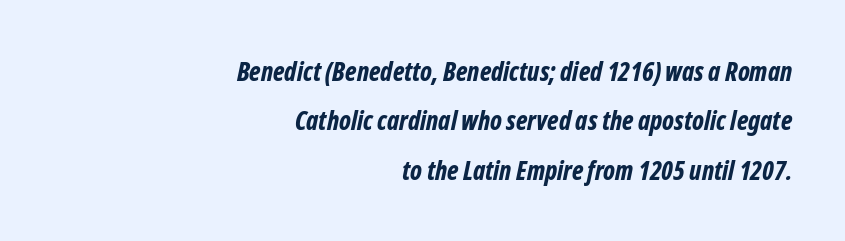
The image shows 26 px bold type, italic (leaning right); set right-aligned, loose line spacing (1.9x), normal letter spacing, not underlined.
